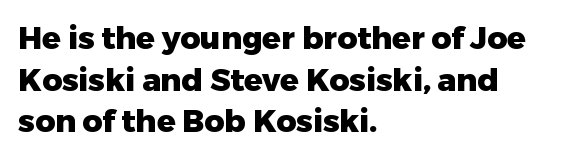
The face used here is a sans, in the tradition of grotesques and geometrics. Note the varied advance widths — an 'i' is clearly narrower than an 'm'. The tracking reads as untouched default to a designer's eye. Leading: standard. Typeset ragged right — the left edge is the straight one.
